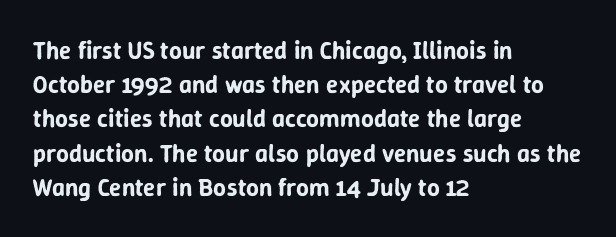
{"italic": "no", "underline": "no", "align": "left", "line_spacing": "normal", "line_spacing_ratio": 1.37, "letter_spacing": "normal", "letter_spacing_em": 0.0, "glyph_px": 25}
